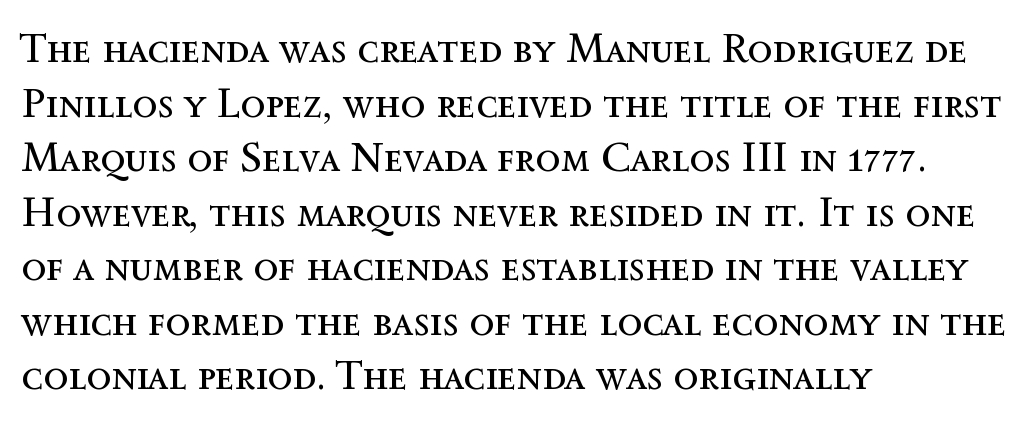
Q: Is the text bold? A: No.
Q: Is the text italic (slanted)? A: No, it is upright.
Q: Is the text underlined? A: No.
Q: How is the paragraph aligned? A: Left-aligned.
Q: Is the spacing between letters normal or unusually wide? A: Normal.
Q: Is the spacing between lines tight, normal or loose? A: Normal.
Q: Width (condensed, normal, or wide)? A: Normal.
Q: x-height? A: Medium.
Q: Monospaced? A: No.
